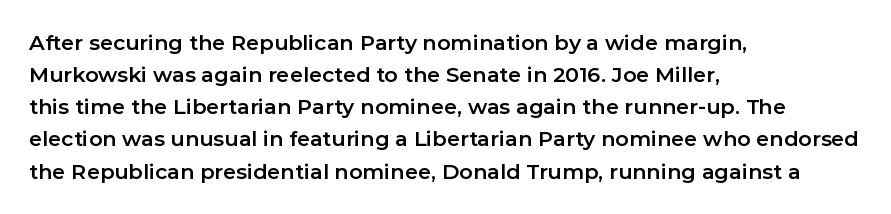
The image shows 21 px text type, upright; set left-aligned, normal line spacing (1.53x), normal letter spacing, not underlined.
